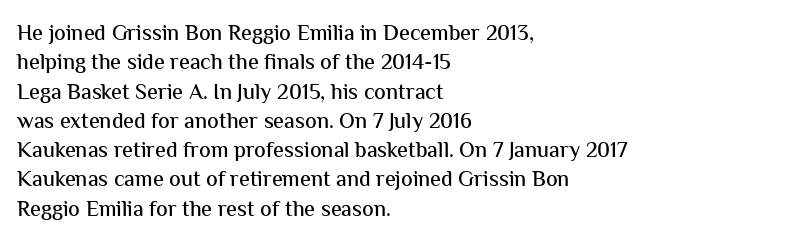
Glyph-to-glyph distance matches everyday printed text. If you drew a ruler down the left edge, every line would touch it. The letters stand upright; this is a roman face. No word sits above an underline. The line-height multiplier appears to be the usual default.
